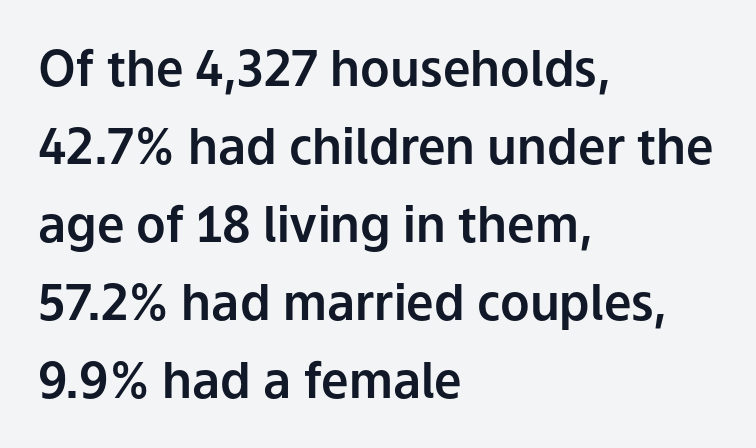
This is sans-serif lettering, the kind often seen on screens and signage. Nobody drew a line under any word here. Rendered with straight, roman letterforms. Each word holds together tightly as a unit, with standard inter-letter gaps. You could not count columns in this text — the font is proportionally spaced.
